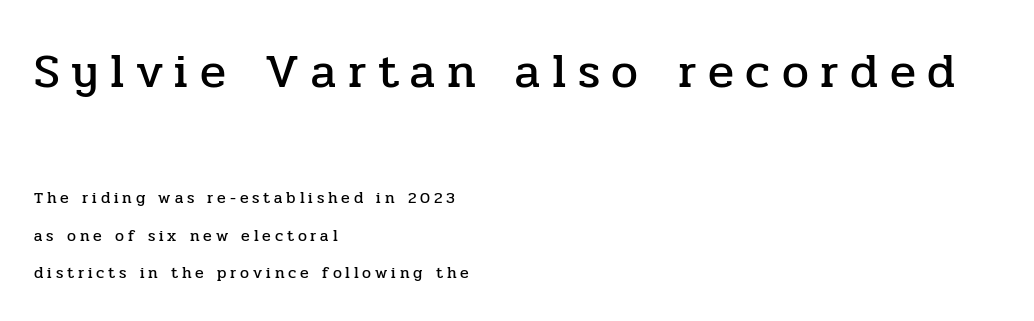
{"serif": "yes", "italic": "no", "width": "normal", "stroke_contrast": "low", "x_height": "medium", "monospaced": "no", "underline": "no", "align": "left", "line_spacing": "loose", "line_spacing_ratio": 2.35, "letter_spacing": "wide", "letter_spacing_em": 0.24, "larger_block": "first", "size_ratio": 3.0, "glyph_px": 48}
